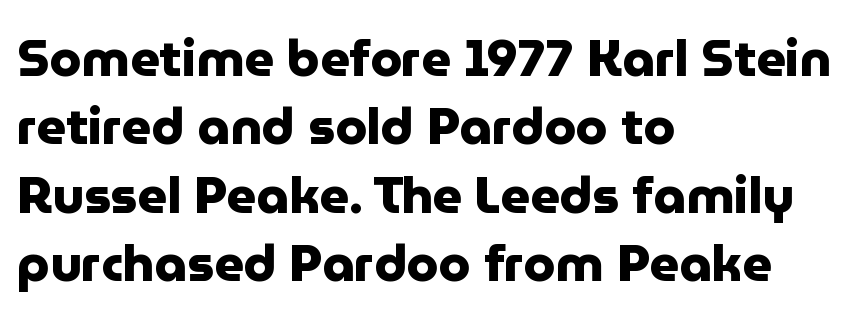
{"serif": "no", "italic": "no", "bold": "yes", "weight": "heavy", "width": "normal", "stroke_contrast": "low", "x_height": "medium", "monospaced": "no", "underline": "no", "align": "left", "line_spacing": "normal", "line_spacing_ratio": 1.34, "letter_spacing": "normal", "letter_spacing_em": 0.0, "glyph_px": 51}
